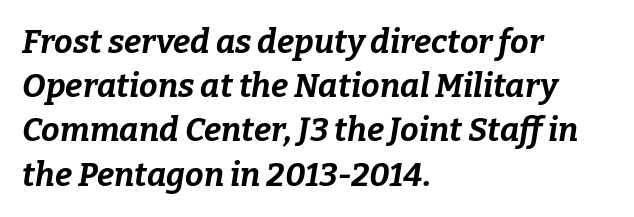
{"italic": "yes", "lean": "right", "slant_degrees": 9, "bold": "yes", "weight": "bold", "width": "normal", "stroke_contrast": "low", "x_height": "medium", "monospaced": "no", "underline": "no", "align": "left", "line_spacing": "normal", "line_spacing_ratio": 1.34, "letter_spacing": "normal", "letter_spacing_em": 0.0, "glyph_px": 33}
